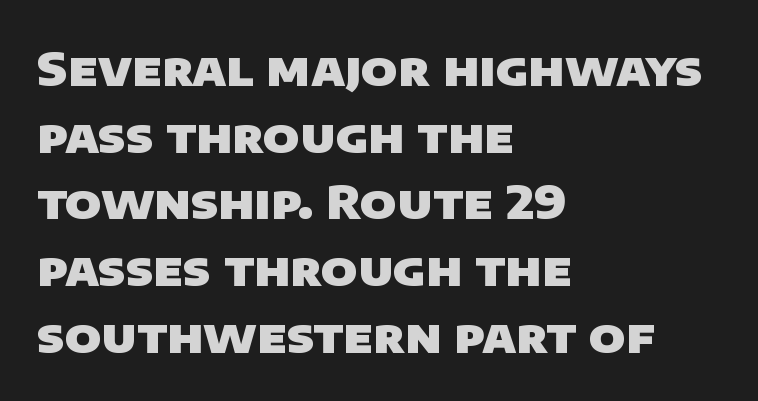
Each glyph is drawn with heavy, bold strokes. The type family on display is of the sans-serif kind. Descenders hang freely into open space. Vertical spacing — default. Is this a fixed-width face? No — the glyphs have proportional, varying widths.
